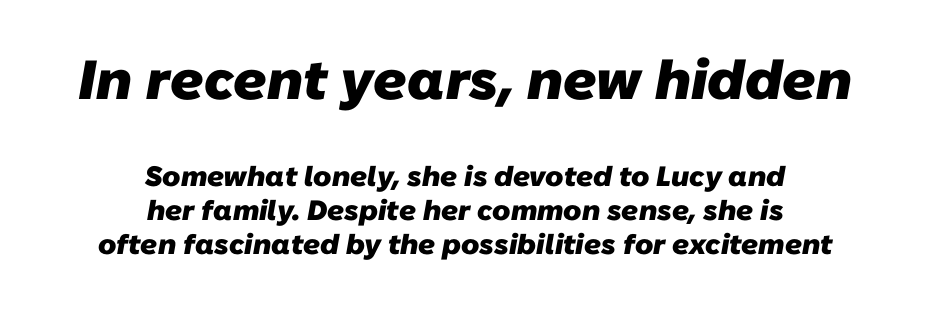
Its strokes are broad and dark, the hallmark of bold type. This rendering uses center alignment, leaving both contours irregular but symmetric. Size hierarchy here favors the leading block over the trailing one. The rendering uses natural spacing where letterforms have individual widths. Each word holds together tightly as a unit, with standard inter-letter gaps.
